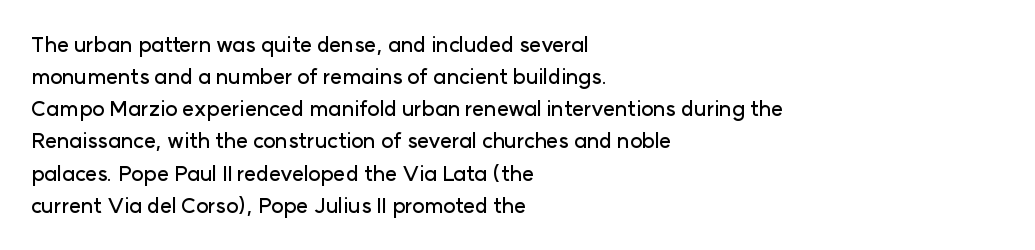
{"italic": "no", "underline": "no", "align": "left", "line_spacing": "normal", "line_spacing_ratio": 1.53, "letter_spacing": "normal", "letter_spacing_em": 0.0, "glyph_px": 21}
